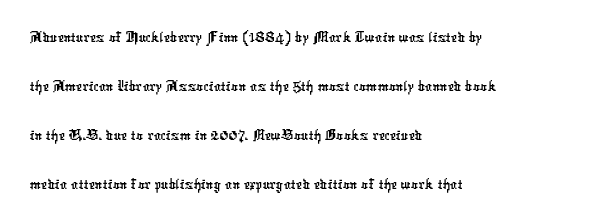
{"serif": "no", "width": "condensed", "stroke_contrast": "low", "x_height": "medium", "monospaced": "no", "underline": "no", "align": "left", "line_spacing": "normal", "line_spacing_ratio": 1.4, "letter_spacing": "normal", "letter_spacing_em": 0.0, "glyph_px": 35}
